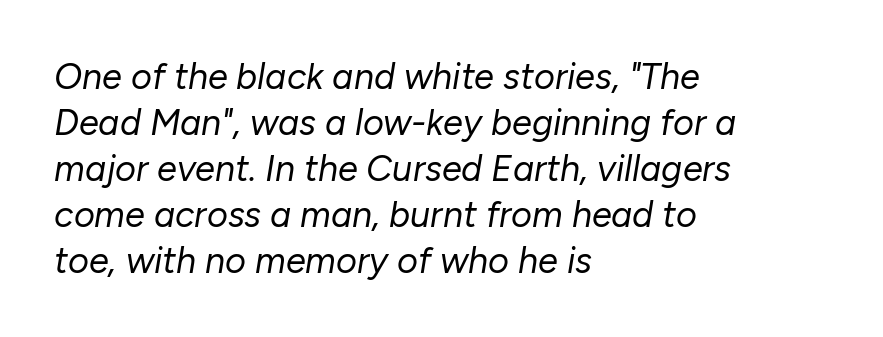
The tracking reads as untouched default to a designer's eye. If you measured baseline to baseline, you'd find a middling distance. Think standard paragraph weight, or any step lighter than that. This rendering uses left alignment, leaving the right contour irregular.
